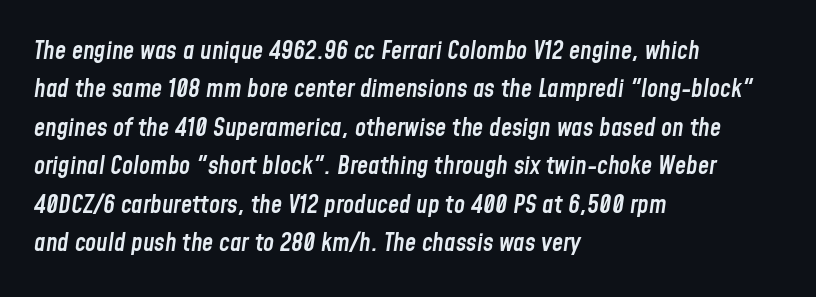
A typesetter would call this leading conventional body-copy spacing. Does the lettering tilt? It does — this is italic. These lines are set flush left with a ragged right edge. The zone under the glyphs is completely vacant. These lines carry some extra weight — a demibold, not a full bold.
